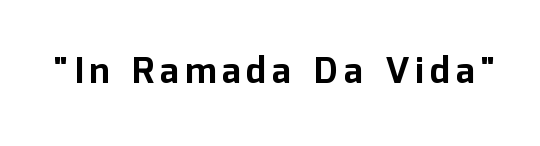
{"serif": "no", "italic": "no", "bold": "yes", "weight": "bold", "width": "normal", "stroke_contrast": "low", "x_height": "medium", "monospaced": "no", "underline": "no", "glyph_px": 36}
